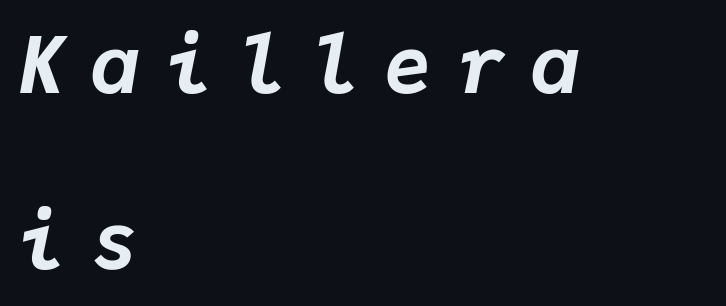
The image shows 78 px bold type, italic (leaning right), monospaced; set left-aligned, loose line spacing (2.26x), unusually wide letter spacing (+0.34 em), not underlined; low stroke contrast and a medium x-height.
